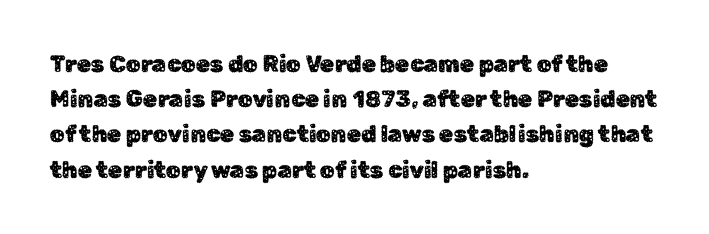
Q: Is the text italic (slanted)? A: No, it is upright.
Q: Is the text underlined? A: No.
Q: How is the paragraph aligned? A: Left-aligned.
Q: Is the spacing between letters normal or unusually wide? A: Normal.
Q: Is the spacing between lines tight, normal or loose? A: Normal.
